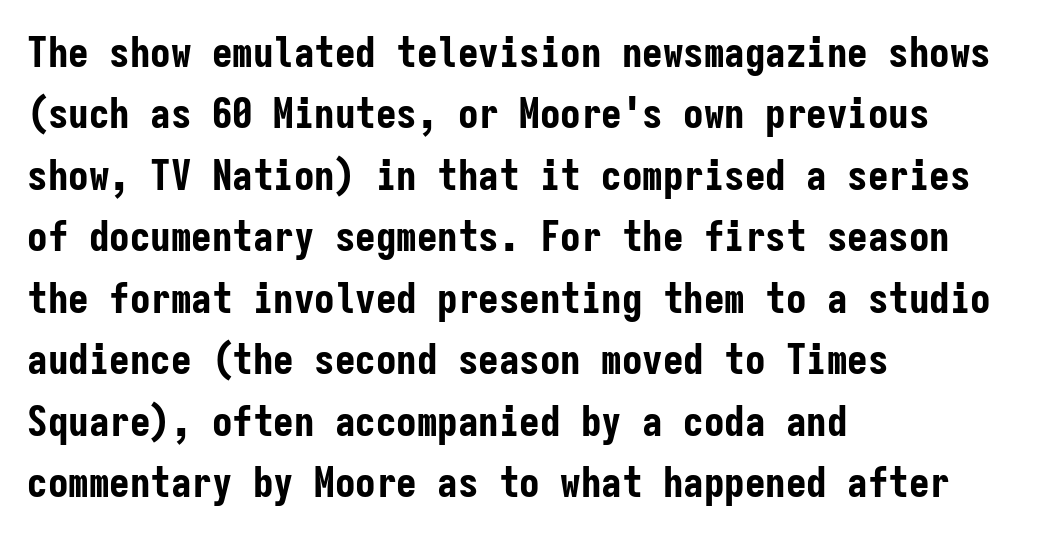
Q: Is the text bold? A: Yes.
Q: Is the text italic (slanted)? A: No, it is upright.
Q: Is the typeface a serif or a sans-serif typeface? A: Sans-serif.
Q: Is the text underlined? A: No.
Q: How is the paragraph aligned? A: Left-aligned.
Q: Is the spacing between letters normal or unusually wide? A: Normal.
Q: Is the spacing between lines tight, normal or loose? A: Normal.
Q: Width (condensed, normal, or wide)? A: Condensed.
Q: Stroke contrast? A: Low.
Q: x-height? A: Medium.
Q: Monospaced? A: Yes.
